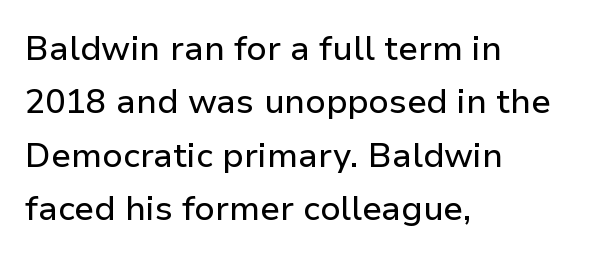
{"serif": "no", "italic": "no", "width": "normal", "stroke_contrast": "low", "x_height": "medium", "monospaced": "no", "underline": "no", "align": "left", "line_spacing": "normal", "line_spacing_ratio": 1.57, "letter_spacing": "normal", "letter_spacing_em": 0.0, "glyph_px": 34}
